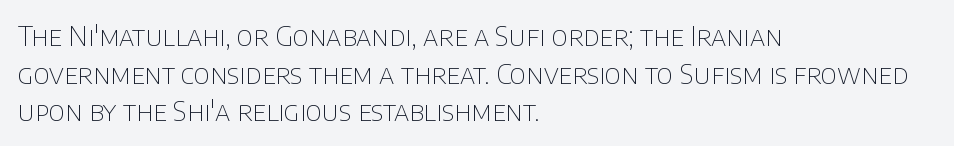
{"italic": "no", "bold": "no", "underline": "no", "align": "left", "line_spacing": "normal", "line_spacing_ratio": 1.39, "letter_spacing": "normal", "letter_spacing_em": 0.0, "glyph_px": 27}
